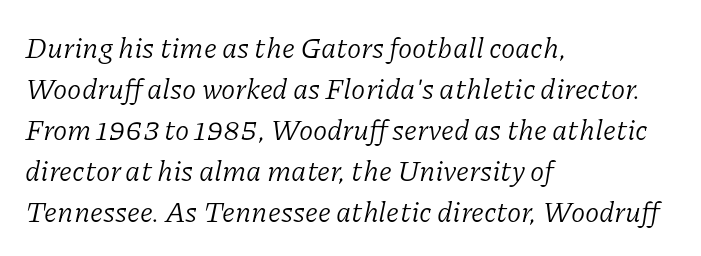
Any mark beneath the type? The region is blank. Posture: slanted. Looks like regular typesetting: each glyph gets only the width it needs. One-word summary of the alignment: left. This block has exactly the height ordinary leading produces.
